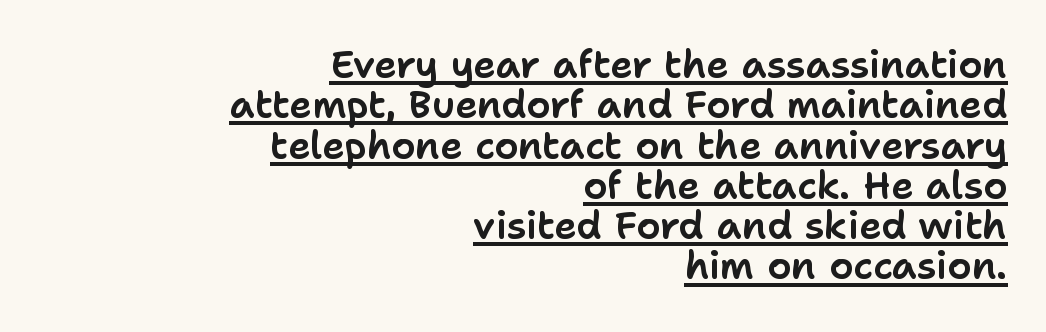
The image shows 38 px sans-serif type, upright; set right-aligned, tight line spacing (1.06x), normal letter spacing, underlined; low stroke contrast and a medium x-height.
